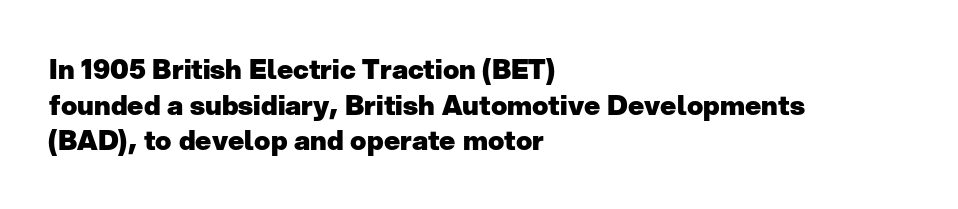
The image shows 27 px bold type, upright; set left-aligned, normal line spacing (1.32x), normal letter spacing, not underlined.
